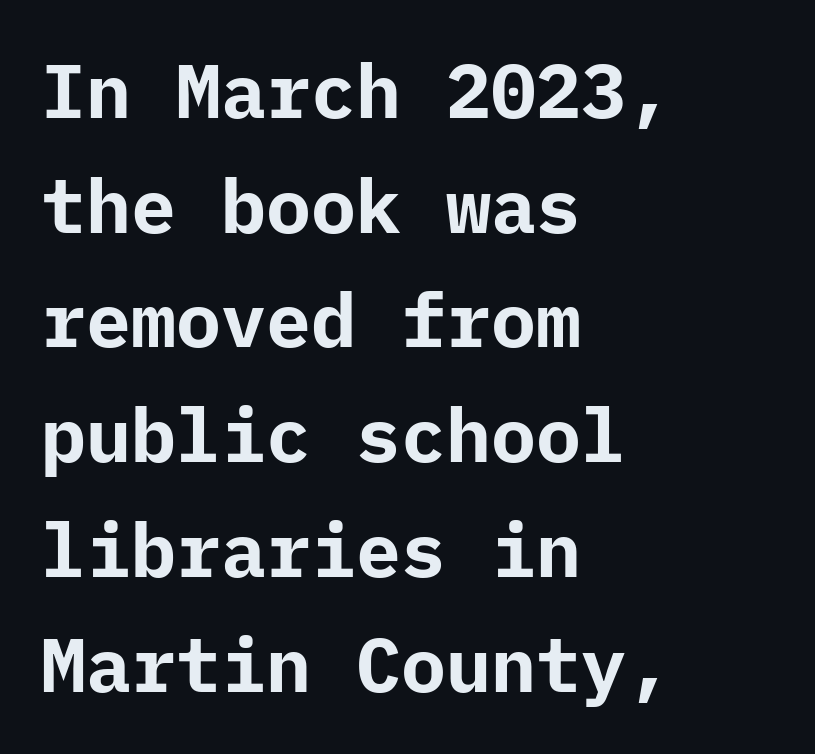
Every character sits straight up, as roman type does. The letters sit at their default tracking, neither squeezed nor spread. Check the space under the baseline: it is left empty. Emphasis by weight is at full strength: bold. Horizontal alignment here is leftward, the default for most running prose. Typographically, this falls in the sans-serif category.
